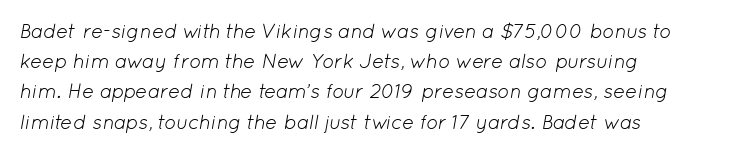
Has an underline been added? It has not. Stroke mass is kept to a normal reading level or below. Observe the lean: these are italic letterforms. Each word holds together tightly as a unit, with standard inter-letter gaps. The typesetter chose a ragged-right arrangement here. The rendering uses a moderate line-height, typical for paragraphs.
